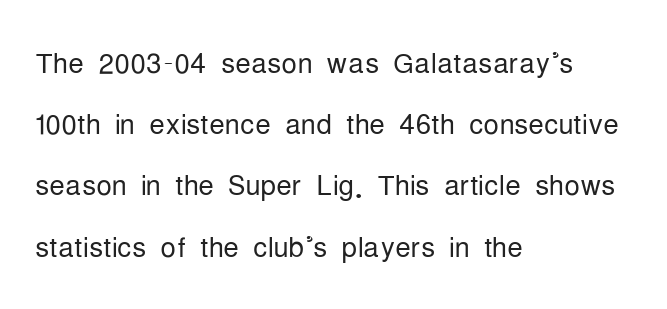
The font's upright variant was chosen for this text. Does extra space separate the letters? No, they use regular spacing. This sample is left-justified, so line endings fall wherever the words run out. No letter is thick-stroked: the sample isn't bold. This sample keeps an unexceptional amount of space between lines. Varying glyph widths throughout — classic text-font behaviour.
